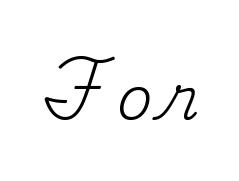
Is the letter spacing exaggerated? Yes — the characters are pushed far apart. The characters display serif detailing at their extremities. Character widths vary here, with narrow letters taking less room than wide ones. The glyphs are unaccompanied by any horizontal stroke below them. No chunkiness to these letters — they're not bold.
